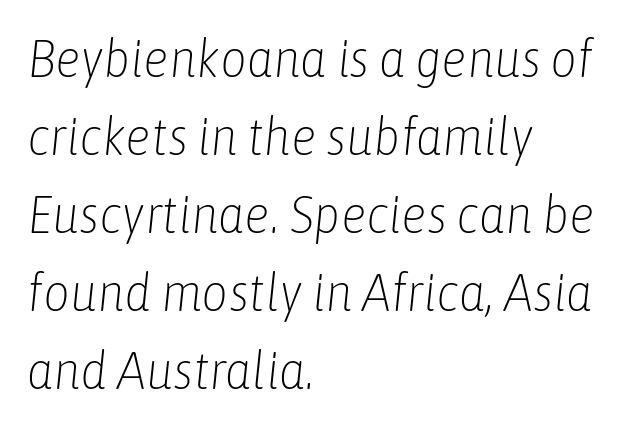
{"italic": "yes", "lean": "right", "slant_degrees": 6, "bold": "no", "weight": "light", "width": "condensed", "stroke_contrast": "low", "x_height": "medium", "monospaced": "no", "underline": "no", "align": "left", "line_spacing": "normal", "line_spacing_ratio": 1.5, "letter_spacing": "normal", "letter_spacing_em": 0.0, "glyph_px": 52}
